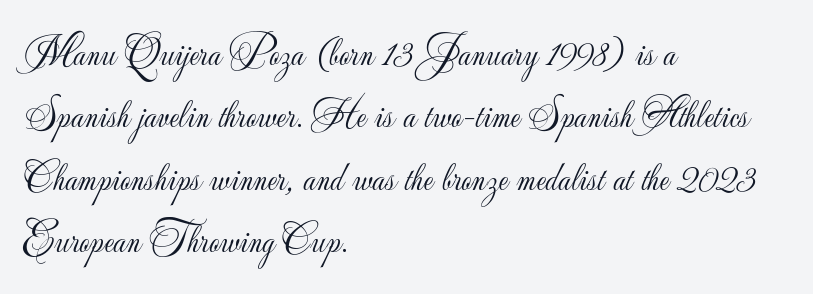
Q: Is the text bold? A: No.
Q: Is the text italic (slanted)? A: Yes.
Q: Is the typeface a serif or a sans-serif typeface? A: Sans-serif.
Q: Is the text underlined? A: No.
Q: How is the paragraph aligned? A: Left-aligned.
Q: Is the spacing between letters normal or unusually wide? A: Normal.
Q: Is the spacing between lines tight, normal or loose? A: Normal.
Q: Width (condensed, normal, or wide)? A: Normal.
Q: Stroke contrast? A: Low.
Q: x-height? A: Small.
Q: Monospaced? A: No.
